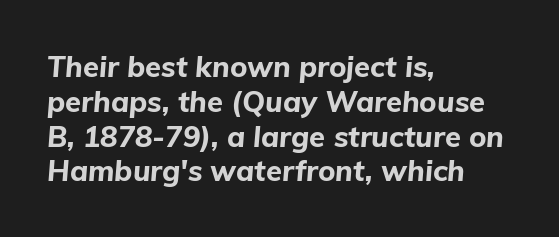
The image shows 29 px bold type, italic (leaning right); set left-aligned, line spacing 1.2x, normal letter spacing, not underlined; low stroke contrast and a medium x-height.
